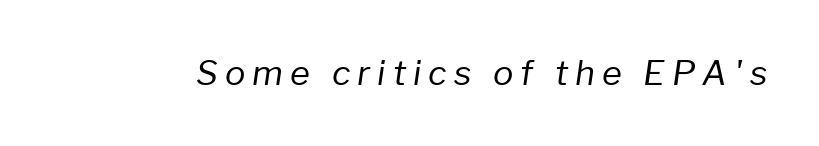
The image shows 34 px regular-weight type, italic (leaning right); set unusually wide letter spacing (+0.21 em), not underlined; low stroke contrast and a medium x-height.
